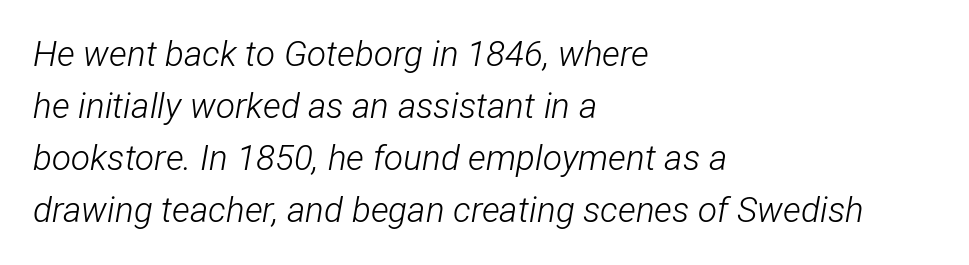
The area under the type is left untouched. You can tell it's italic because the verticals aren't actually vertical. Between one letter and the next there's only the usual sliver of space. The passage shown stacks its lines at a standard gap.
